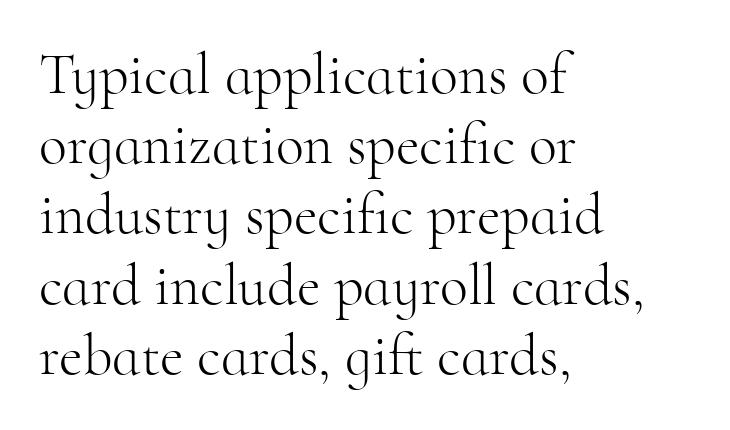
{"serif": "yes", "italic": "no", "bold": "no", "weight": "light", "width": "normal", "stroke_contrast": "high", "x_height": "small", "monospaced": "no", "underline": "no", "align": "left", "line_spacing_ratio": 1.21, "letter_spacing": "normal", "letter_spacing_em": 0.0, "glyph_px": 58}
